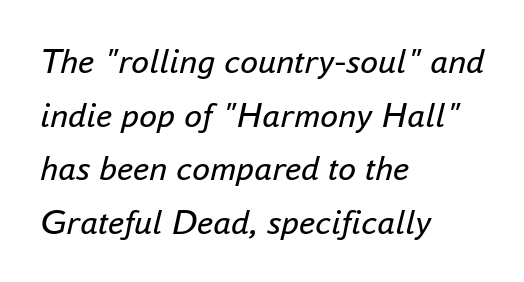
Q: Is the text bold? A: No.
Q: Is the text italic (slanted)? A: Yes, it leans right by about 16 degrees.
Q: Is the text underlined? A: No.
Q: How is the paragraph aligned? A: Left-aligned.
Q: Is the spacing between letters normal or unusually wide? A: Normal.
Q: Is the spacing between lines tight, normal or loose? A: Normal.
Q: Width (condensed, normal, or wide)? A: Normal.
Q: Stroke contrast? A: Low.
Q: x-height? A: Small.
Q: Monospaced? A: No.
